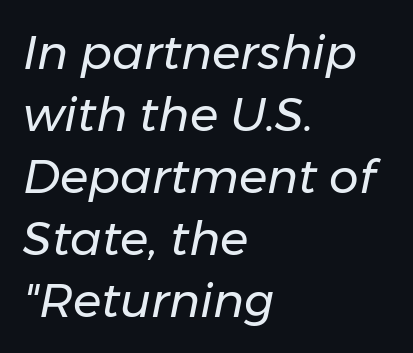
Descenders are the only things crossing below the line. Regular leading. These lines keep a tight, regular rhythm from letter to letter. Is this a fixed-width face? No — the glyphs have proportional, varying widths. The cut favours lightness, reaching ordinary text weight at its darkest.
